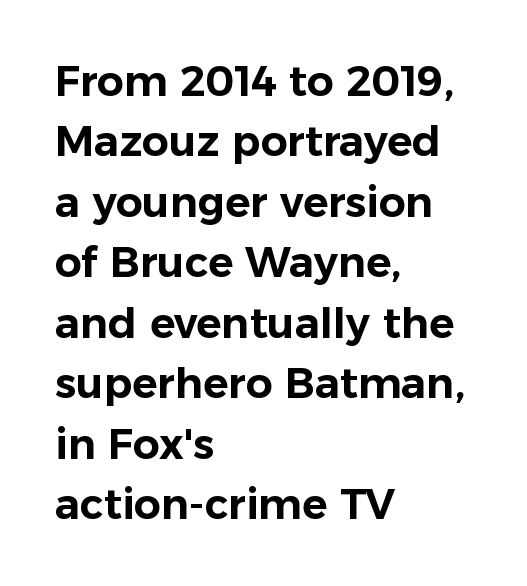
{"serif": "no", "italic": "no", "width": "normal", "stroke_contrast": "low", "x_height": "medium", "monospaced": "no", "underline": "no", "align": "left", "line_spacing": "normal", "line_spacing_ratio": 1.44, "letter_spacing": "normal", "letter_spacing_em": 0.0, "glyph_px": 42}
